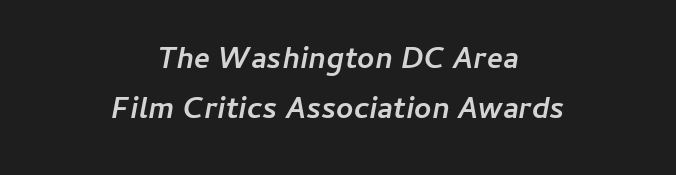
Underline: absent. Centered paragraph, ragged on both sides. Standard letterfit; no display-style spreading of the glyphs. Proportional: the letters do not fall into vertical columns. Each new line begins a customary step beneath the previous one.
